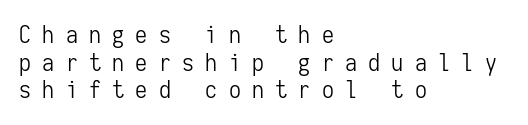
Q: Is the text bold? A: No.
Q: Is the text italic (slanted)? A: No, it is upright.
Q: Is the text underlined? A: No.
Q: How is the paragraph aligned? A: Left-aligned.
Q: Is the spacing between letters normal or unusually wide? A: Unusually wide.
Q: Is the spacing between lines tight, normal or loose? A: Tight.
